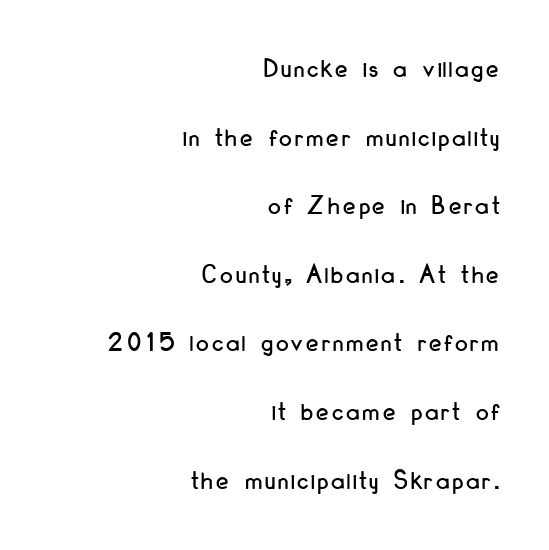
{"serif": "no", "italic": "no", "width": "condensed", "stroke_contrast": "low", "x_height": "small", "monospaced": "no", "underline": "no", "align": "right", "line_spacing": "loose", "line_spacing_ratio": 2.45, "glyph_px": 28}
